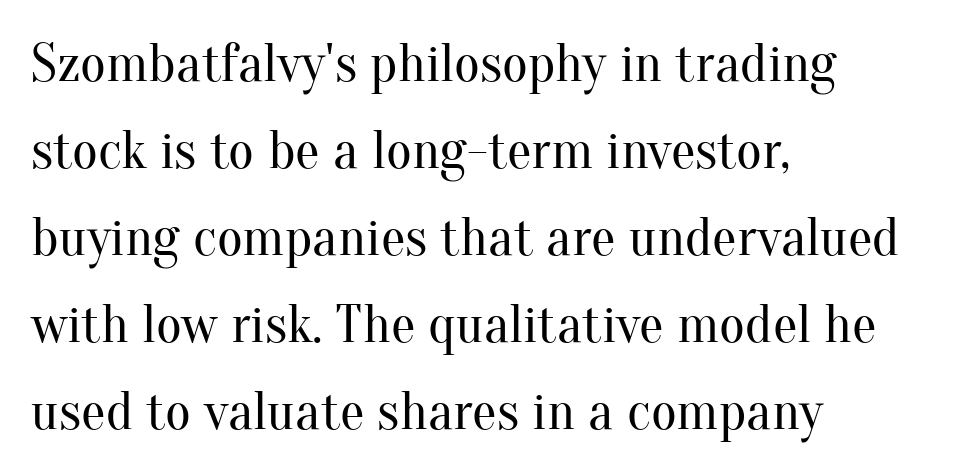
{"serif": "yes", "italic": "no", "bold": "no", "weight": "regular", "width": "normal", "stroke_contrast": "medium", "x_height": "small", "monospaced": "no", "underline": "no", "align": "left", "line_spacing": "normal", "line_spacing_ratio": 1.58, "letter_spacing": "normal", "letter_spacing_em": 0.0, "glyph_px": 55}
